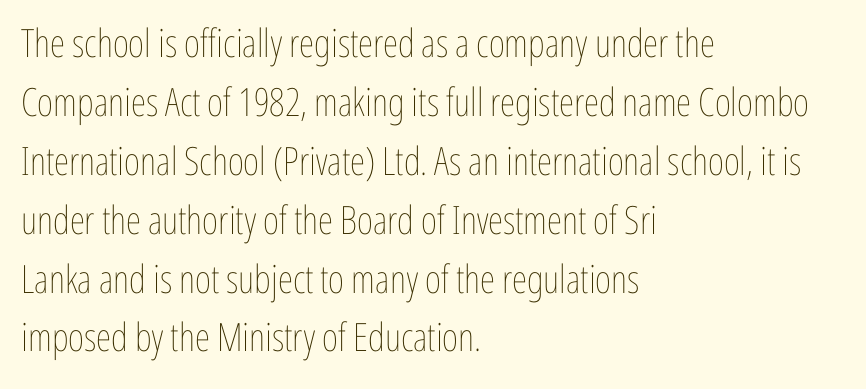
Posture: upright roman. The rendering anchors every line to the left-hand side. Letters have the restrained weight of plain body copy at most. Quick note: interline space is typical.
